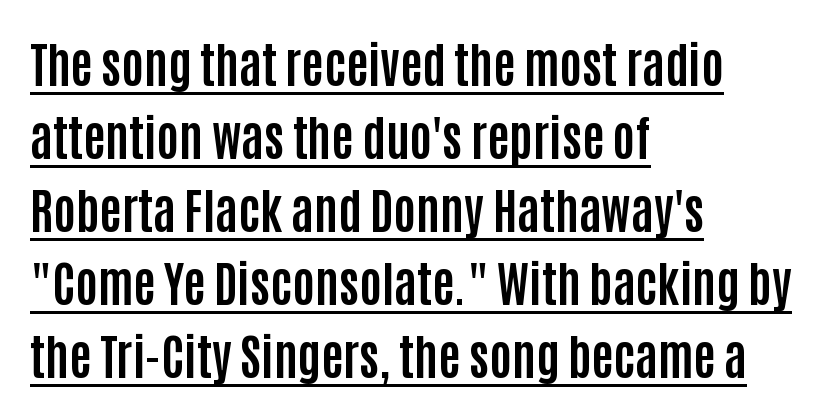
The image shows 48 px bold, condensed sans-serif type, upright; set left-aligned, normal line spacing (1.52x), normal letter spacing, underlined; low stroke contrast and a large x-height.
